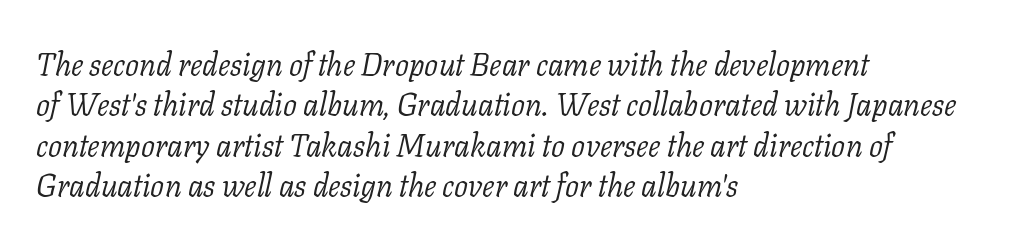
{"serif": "yes", "italic": "yes", "lean": "right", "slant_degrees": 11, "bold": "no", "weight": "light", "width": "normal", "stroke_contrast": "low", "x_height": "medium", "monospaced": "no", "underline": "no", "align": "left", "line_spacing": "normal", "line_spacing_ratio": 1.3, "letter_spacing": "normal", "letter_spacing_em": 0.0, "glyph_px": 31}
